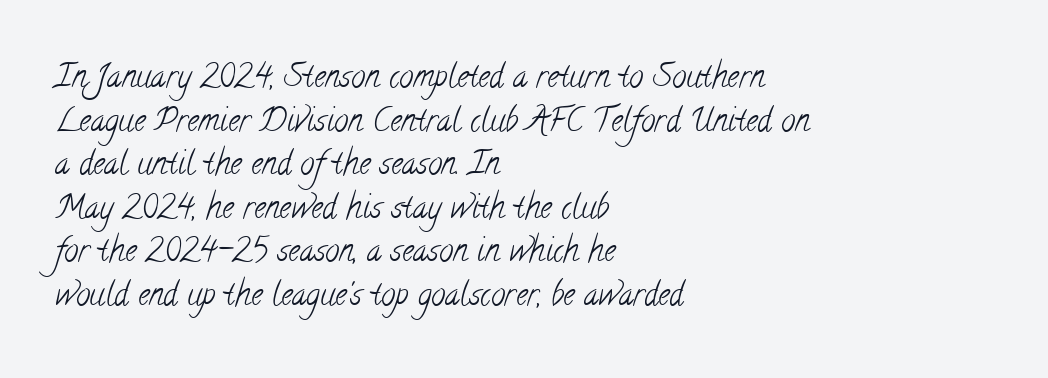
The image shows 32 px light, condensed serif type; set left-aligned, normal line spacing (1.36x), normal letter spacing, not underlined; low stroke contrast and a small x-height.
